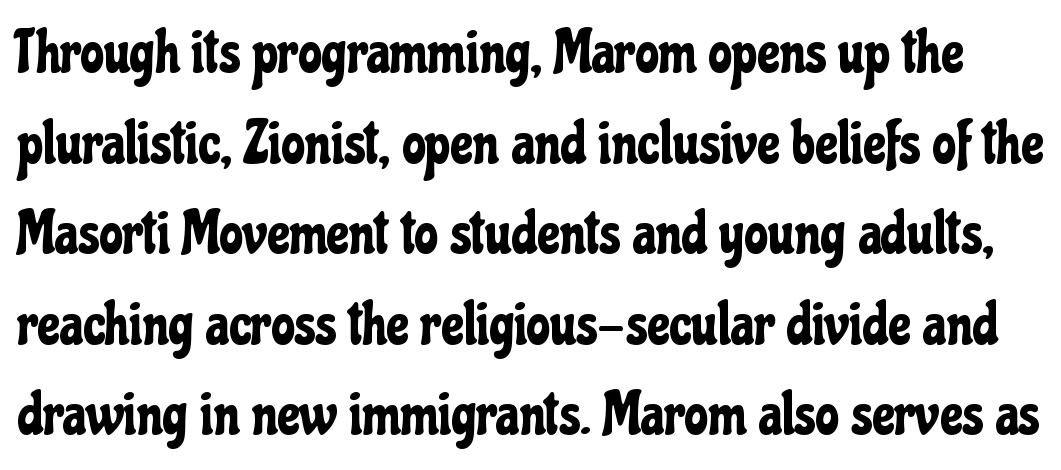
Observe the absence of serifs on each vertical stroke in this sample. The passage shown has conventional tracking throughout. It's the straight-up-and-down kind of type. Anything drawn beneath the words? Only blank space. You could not count columns in this text — the font is proportionally spaced. If you measured baseline to baseline, you'd find a middling distance.
